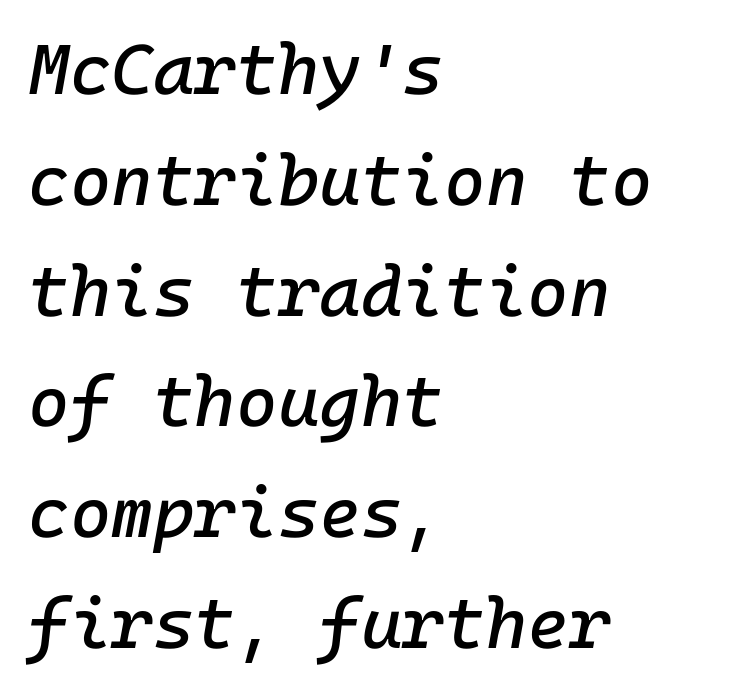
Q: Is the text italic (slanted)? A: Yes, it leans right by about 10 degrees.
Q: Is the text underlined? A: No.
Q: How is the paragraph aligned? A: Left-aligned.
Q: Is the spacing between letters normal or unusually wide? A: Normal.
Q: Is the spacing between lines tight, normal or loose? A: Normal.
Q: Width (condensed, normal, or wide)? A: Normal.
Q: Stroke contrast? A: Low.
Q: x-height? A: Medium.
